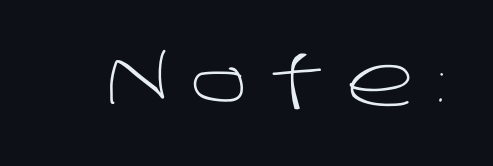
The image shows 70 px light sans-serif type; set unusually wide letter spacing (+0.33 em), not underlined; low stroke contrast and a large x-height.
